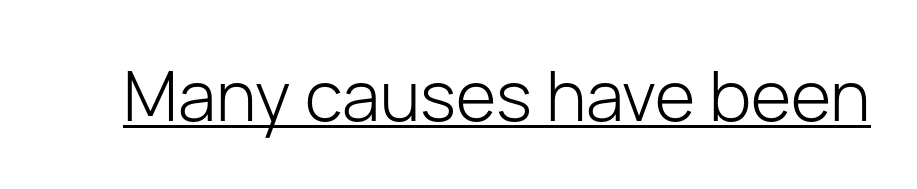
The image shows 69 px light sans-serif type, upright; set normal letter spacing, underlined; low stroke contrast and a medium x-height.
